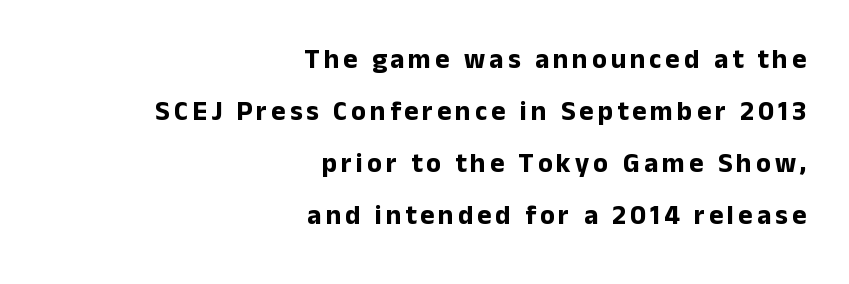
Q: Is the text bold? A: Yes.
Q: Is the text italic (slanted)? A: No, it is upright.
Q: Is the text underlined? A: No.
Q: How is the paragraph aligned? A: Right-aligned.
Q: Is the spacing between lines tight, normal or loose? A: Loose.
